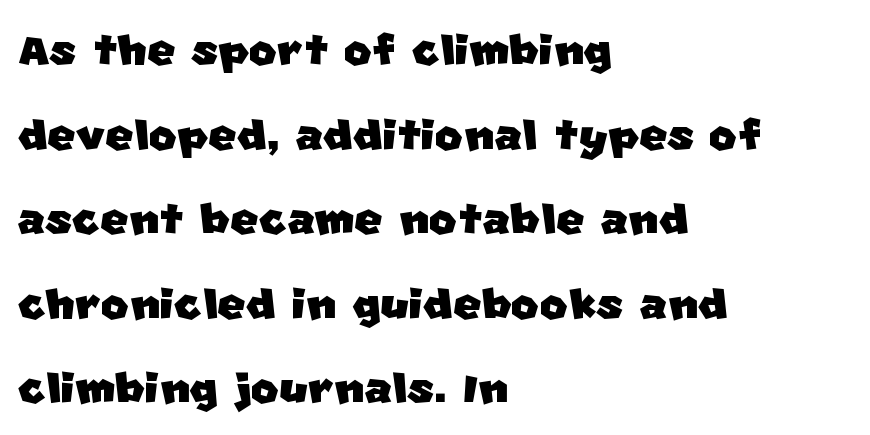
The ragged edge is on the right, which tells us the setting is flush left. Are there feet on the stems? There aren't — it's a sans. A typesetter would call this proportional, since set widths differ per character. There is no visible air inserted between adjacent glyphs. Descenders hang freely into open space. Reading down the column, the eye jumps a familiar distance to each next line.
